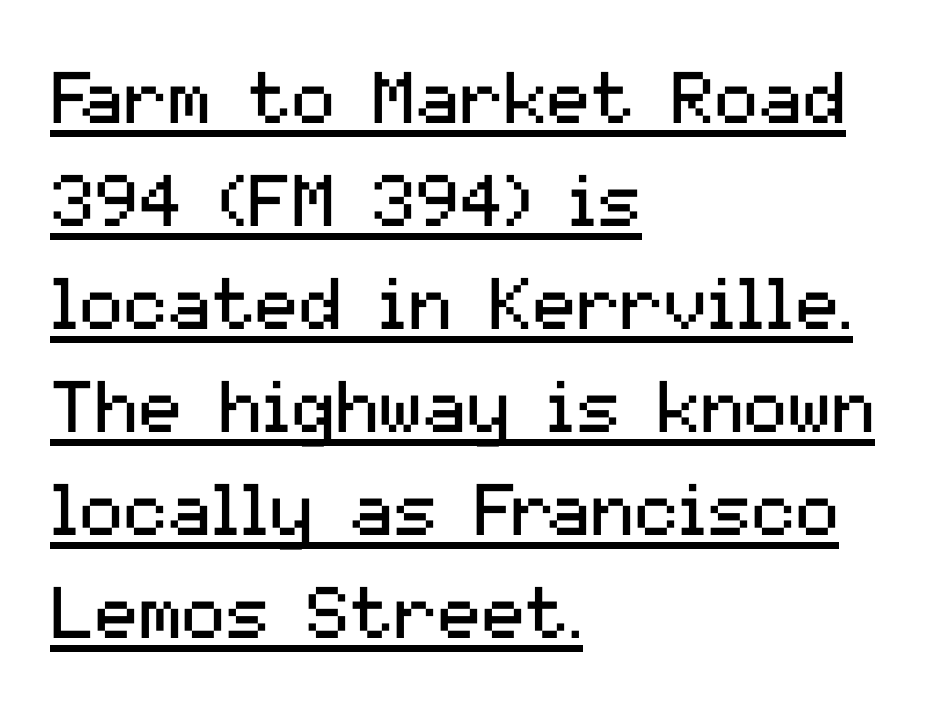
Q: Is the text bold? A: No.
Q: Is the text italic (slanted)? A: No, it is upright.
Q: Is the typeface a serif or a sans-serif typeface? A: Sans-serif.
Q: Is the text underlined? A: Yes.
Q: How is the paragraph aligned? A: Left-aligned.
Q: Is the spacing between letters normal or unusually wide? A: Normal.
Q: Is the spacing between lines tight, normal or loose? A: Normal.
Q: Width (condensed, normal, or wide)? A: Normal.
Q: Stroke contrast? A: Medium.
Q: x-height? A: Medium.
Q: Monospaced? A: No.
